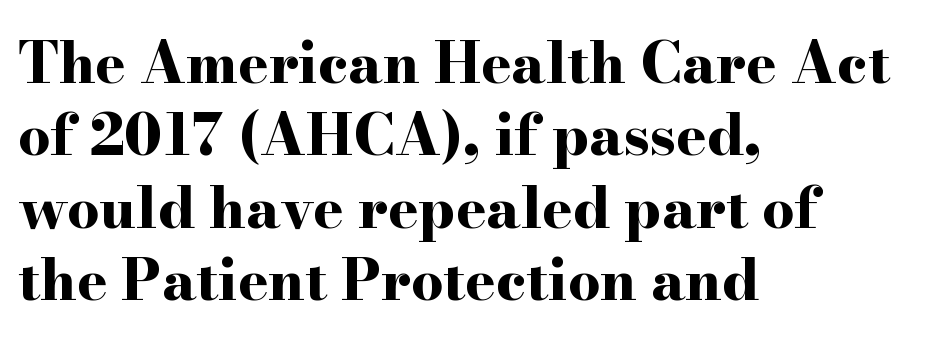
The image shows 57 px bold, wide serif type, upright; set left-aligned, normal line spacing (1.27x), normal letter spacing, not underlined; high stroke contrast and a small x-height.
